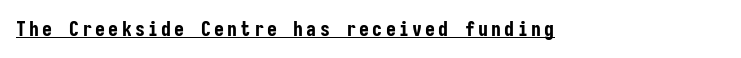
The font's upright variant was chosen for this text. The typesetting leans heavy: a genuine bold. Notice how a bar underscores the lettering throughout.
